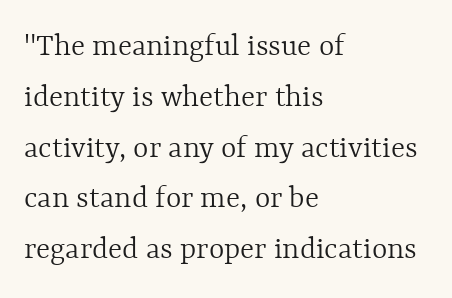
Q: Is the text bold? A: No.
Q: Is the text italic (slanted)? A: No, it is upright.
Q: Is the text underlined? A: No.
Q: How is the paragraph aligned? A: Left-aligned.
Q: Is the spacing between letters normal or unusually wide? A: Normal.
Q: Is the spacing between lines tight, normal or loose? A: Normal.
Q: Width (condensed, normal, or wide)? A: Normal.
Q: x-height? A: Medium.
Q: Monospaced? A: No.
